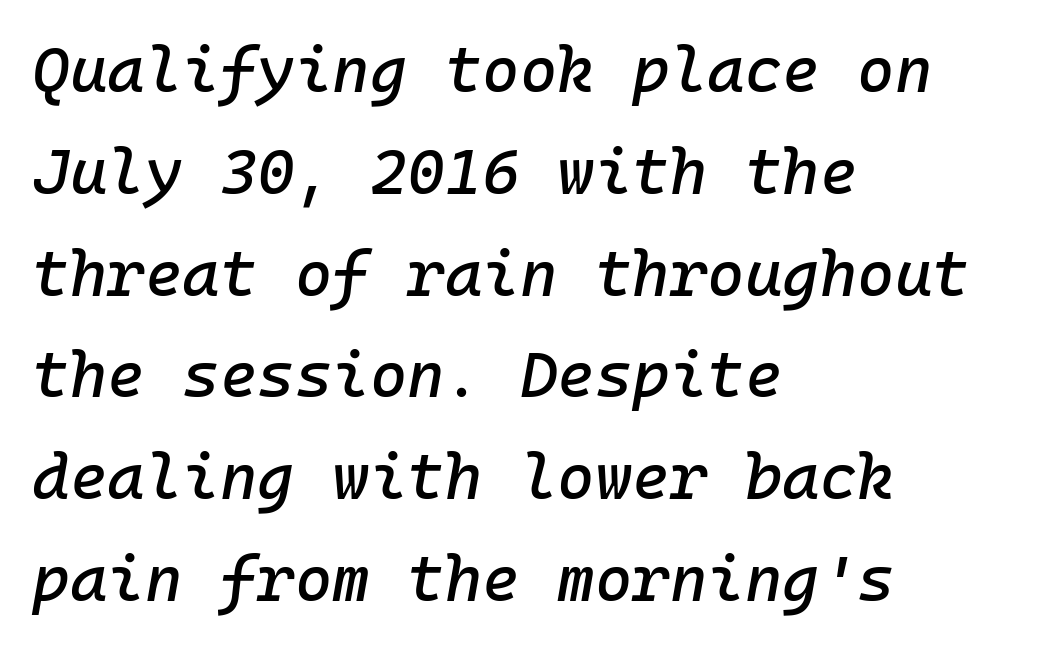
The image shows 64 px text type, italic (leaning right), monospaced; set left-aligned, normal line spacing (1.59x), normal letter spacing, not underlined; low stroke contrast and a medium x-height.
